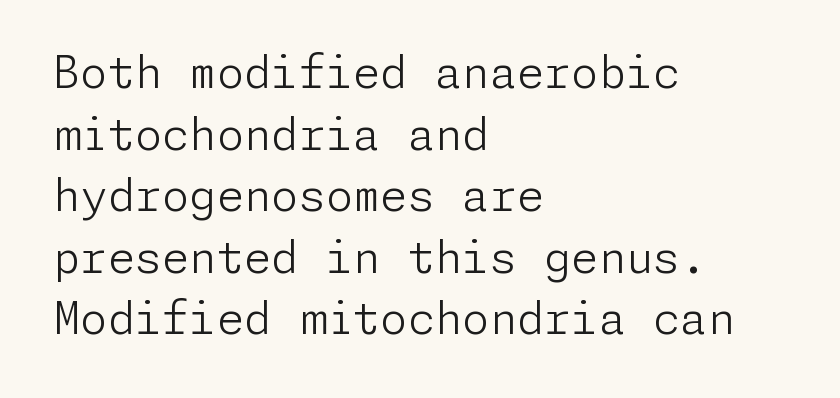
Q: Is the text bold? A: No.
Q: Is the text italic (slanted)? A: No, it is upright.
Q: Is the typeface a serif or a sans-serif typeface? A: Sans-serif.
Q: Is the text underlined? A: No.
Q: How is the paragraph aligned? A: Left-aligned.
Q: Is the spacing between letters normal or unusually wide? A: Normal.
Q: Is the spacing between lines tight, normal or loose? A: Normal.
Q: Width (condensed, normal, or wide)? A: Normal.
Q: Stroke contrast? A: Low.
Q: x-height? A: Medium.
